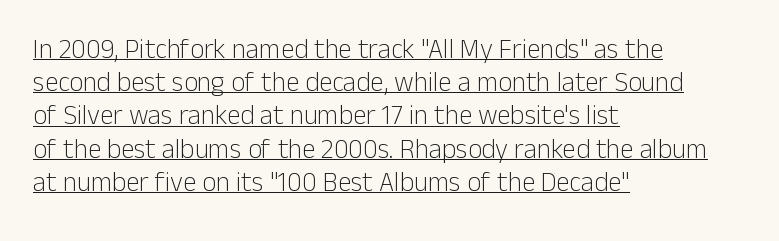
{"italic": "no", "bold": "no", "underline": "yes", "align": "left", "line_spacing_ratio": 1.23, "letter_spacing": "normal", "letter_spacing_em": 0.0, "glyph_px": 27}
